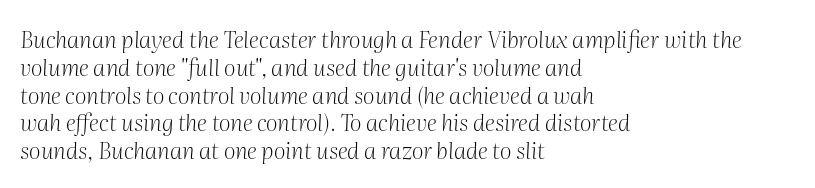
Does the copy run flush right? No — it runs flush left. Caption: standard tracking, unaltered. Letters rest on an invisible, unmarked baseline. Observe the lean: these are italic letterforms. Heft: none added — not bold.
